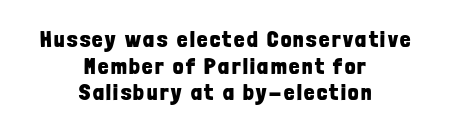
Q: Is the text bold? A: Yes.
Q: Is the text italic (slanted)? A: No, it is upright.
Q: Is the text underlined? A: No.
Q: How is the paragraph aligned? A: Centered.
